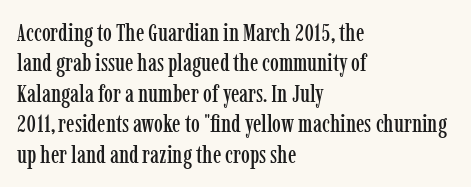
The typography opts for an upright posture over an oblique one. The letterforms sit shoulder to shoulder at normal distance. Compared with a centered layout, this one pins lines to the left instead. Descenders are the only things crossing below the line.
